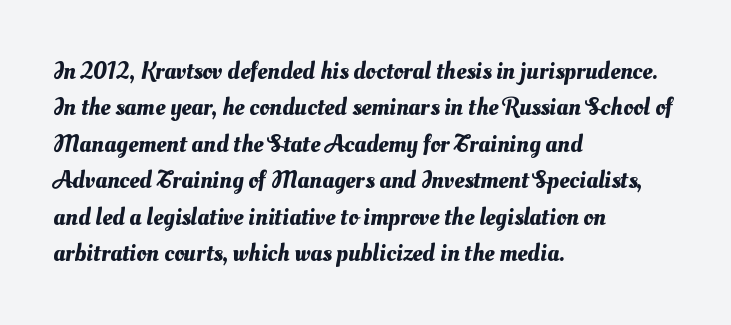
Quick note: interline space is typical. In CSS terms this would be text-align: left. Tracking here is standard; glyphs follow each other at the usual distance. Glance below the letters and you will spot only blank space.
